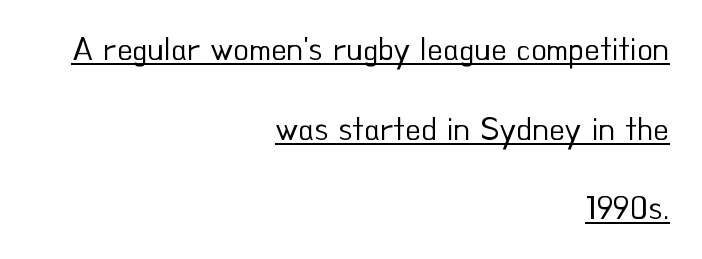
{"serif": "no", "italic": "no", "bold": "no", "weight": "regular", "width": "normal", "stroke_contrast": "low", "x_height": "small", "monospaced": "no", "underline": "yes", "align": "right", "line_spacing": "loose", "line_spacing_ratio": 2.49, "letter_spacing": "normal", "letter_spacing_em": 0.0, "glyph_px": 32}
